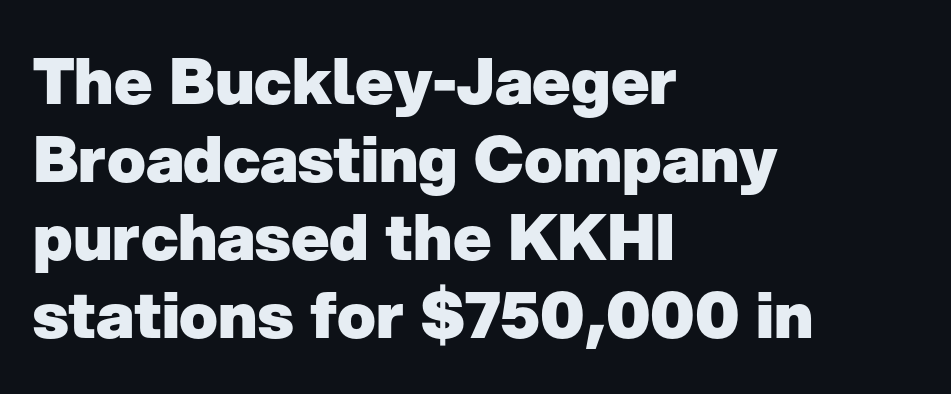
Q: Is the text bold? A: Yes.
Q: Is the text italic (slanted)? A: No, it is upright.
Q: Is the typeface a serif or a sans-serif typeface? A: Sans-serif.
Q: Is the text underlined? A: No.
Q: How is the paragraph aligned? A: Left-aligned.
Q: Is the spacing between letters normal or unusually wide? A: Normal.
Q: Width (condensed, normal, or wide)? A: Normal.
Q: Stroke contrast? A: Low.
Q: x-height? A: Medium.
Q: Monospaced? A: No.
